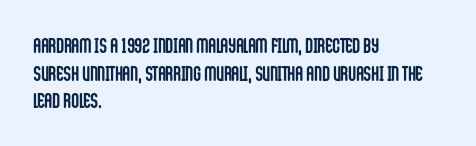
{"italic": "no", "bold": "yes", "underline": "no", "align": "left", "line_spacing": "normal", "line_spacing_ratio": 1.31, "letter_spacing": "normal", "letter_spacing_em": 0.0, "glyph_px": 21}
